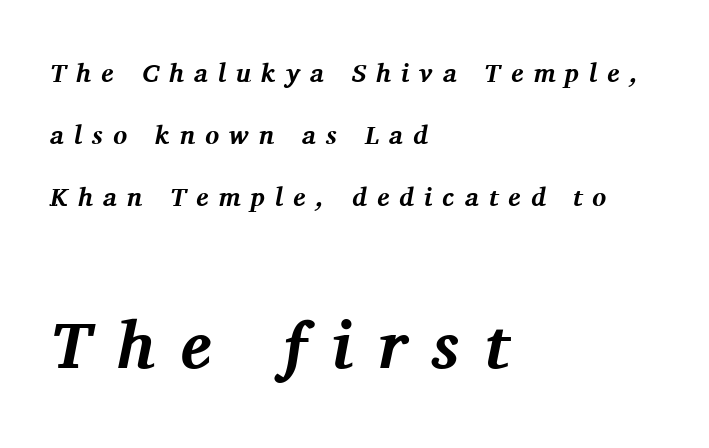
The face used here is rendered with a markedly widened letterfit. The ragged edge is on the right, which tells us the setting is flush left. Serif or sans? Serif — the stroke terminals have little feet. Heavy-handed strokes throughout: this text is bold. Vertical spacing — loose.
